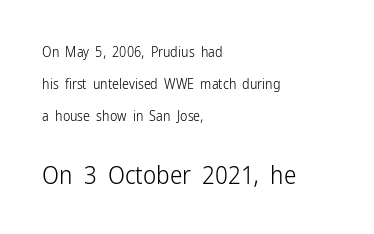
{"italic": "no", "bold": "no", "underline": "no", "align": "left", "line_spacing": "loose", "line_spacing_ratio": 2.28, "letter_spacing": "normal", "letter_spacing_em": 0.0, "larger_block": "second", "size_ratio": 1.79, "glyph_px": 25}
